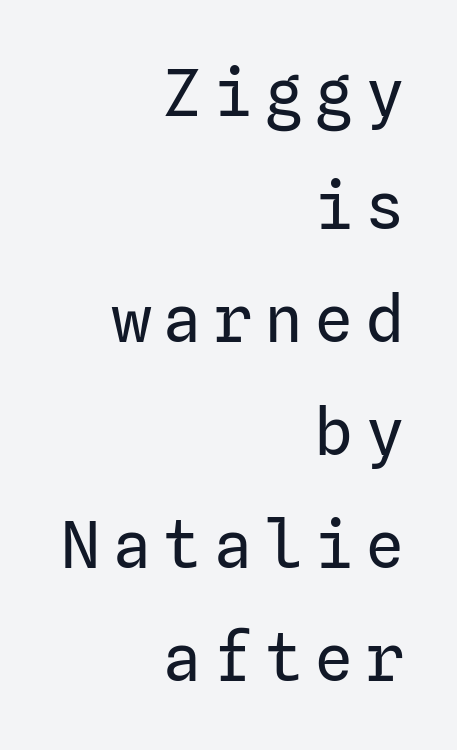
The image shows 65 px regular-weight sans-serif type, upright; set right-aligned, line spacing 1.74x, not underlined; low stroke contrast and a medium x-height.
